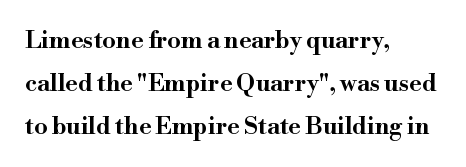
{"italic": "no", "underline": "no", "align": "left", "line_spacing_ratio": 1.79, "letter_spacing": "normal", "letter_spacing_em": 0.0, "glyph_px": 24}
